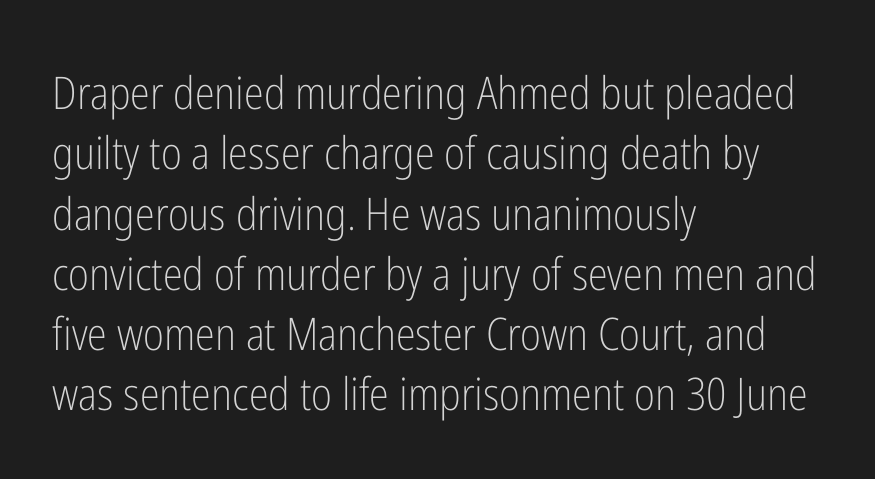
Rows of type keep a routine distance in the vertical direction. Proportional: the letters do not fall into vertical columns. The face looks like a standard text weight, possibly lighter. Type without underlining.
